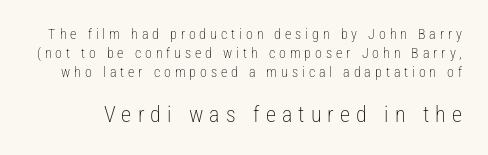
{"italic": "no", "bold": "no", "underline": "no", "line_spacing": "normal", "line_spacing_ratio": 1.37, "letter_spacing": "wide", "letter_spacing_em": 0.28, "larger_block": "second", "size_ratio": 1.57, "glyph_px": 22}
